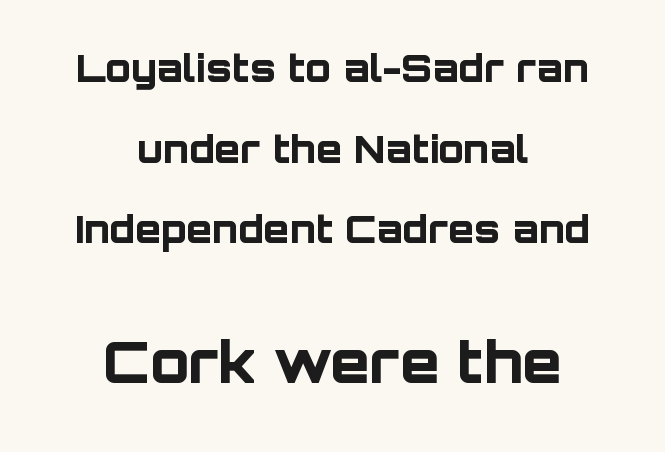
Q: Is the text bold? A: Yes.
Q: Is the text italic (slanted)? A: No, it is upright.
Q: Is the typeface a serif or a sans-serif typeface? A: Sans-serif.
Q: Is the text underlined? A: No.
Q: How is the paragraph aligned? A: Centered.
Q: Is the spacing between letters normal or unusually wide? A: Normal.
Q: Is the spacing between lines tight, normal or loose? A: Loose.
Q: Which block of text is set in a larger size, the first (top) or the second (bottom)? A: The second (bottom) one.
Q: Width (condensed, normal, or wide)? A: Normal.
Q: Stroke contrast? A: Low.
Q: x-height? A: Large.
Q: Monospaced? A: No.
